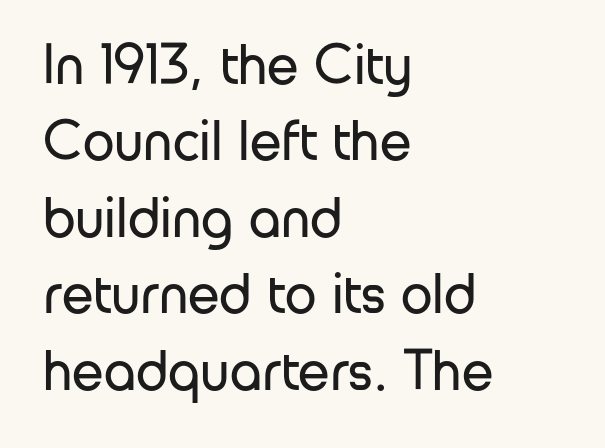
Q: Is the text bold? A: No.
Q: Is the text italic (slanted)? A: No, it is upright.
Q: Is the typeface a serif or a sans-serif typeface? A: Sans-serif.
Q: Is the text underlined? A: No.
Q: How is the paragraph aligned? A: Left-aligned.
Q: Is the spacing between letters normal or unusually wide? A: Normal.
Q: Is the spacing between lines tight, normal or loose? A: Normal.
Q: Width (condensed, normal, or wide)? A: Normal.
Q: Stroke contrast? A: Low.
Q: x-height? A: Medium.
Q: Monospaced? A: No.
